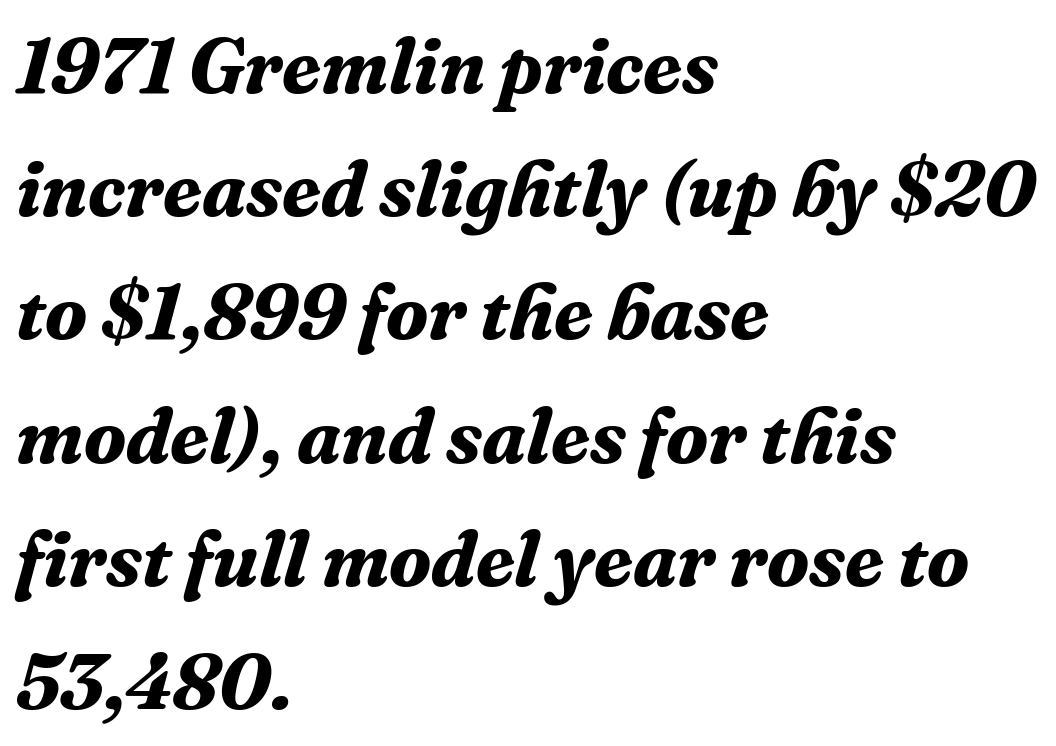
The image shows 78 px bold serif type, italic (leaning right); set left-aligned, normal line spacing (1.58x), normal letter spacing, not underlined; medium stroke contrast and a medium x-height.
